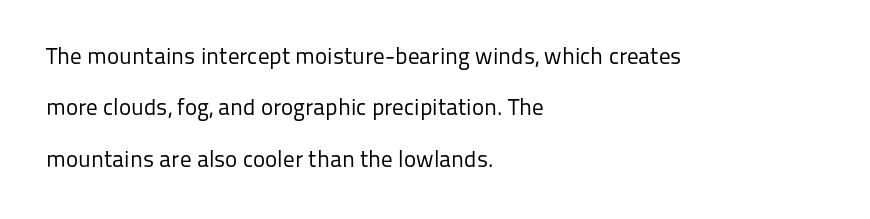
One glance says open: line gaps are wider than usual. Underline: absent. Compared with a typical body face, this is equally light or lighter still. The rag falls on the right side of this text block. This is the regular roman posture of the typeface. Students, note that the glyphs here touch the page at normal intervals.
